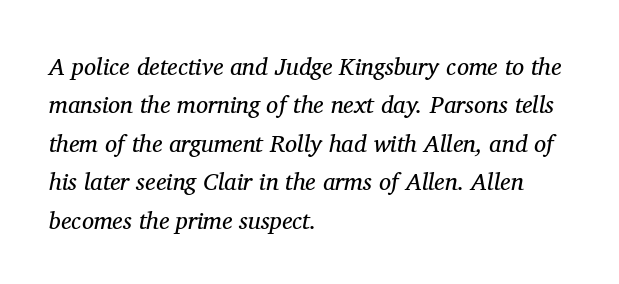
{"italic": "yes", "lean": "right", "slant_degrees": 11, "bold": "no", "underline": "no", "align": "left", "line_spacing": "normal", "line_spacing_ratio": 1.6, "letter_spacing": "normal", "letter_spacing_em": 0.0, "glyph_px": 24}
